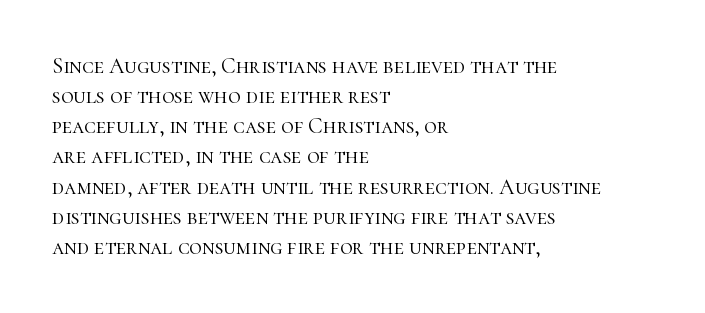
The image shows 22 px text type, upright; set left-aligned, normal line spacing (1.37x), normal letter spacing, not underlined.
